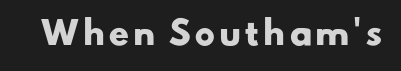
The image shows 32 px heavy, wide sans-serif type; set not underlined; low stroke contrast and a small x-height.
